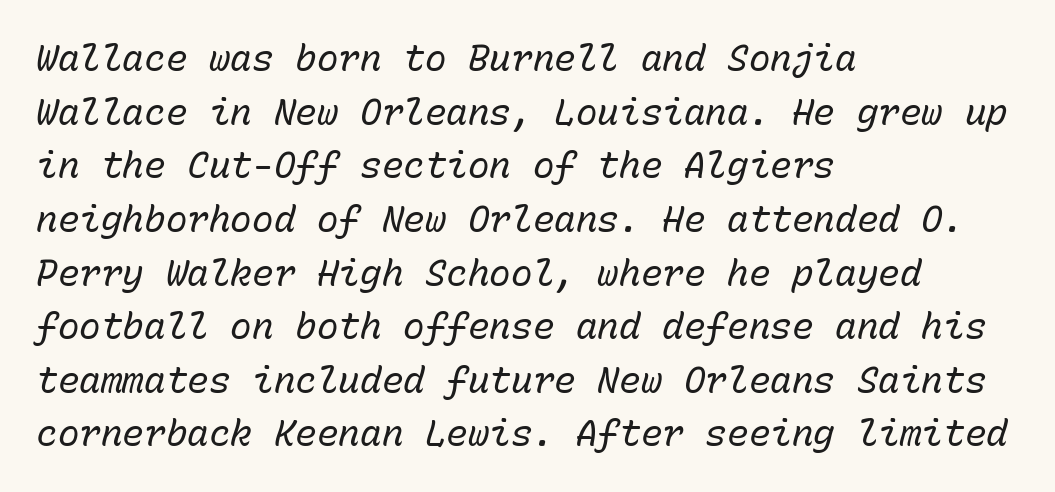
The string is rendered with underlining switched off. The face used here has a pronounced slope to its letters. Nothing unusual about the tracking: characters are spaced as the font intends. Compared with typical paragraphs, the rows here are spaced about the same.
